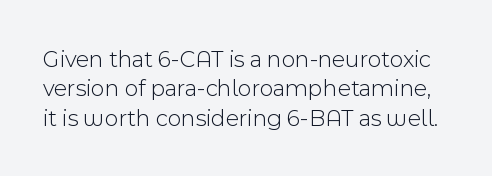
Q: Is the text bold? A: No.
Q: Is the text italic (slanted)? A: No, it is upright.
Q: Is the text underlined? A: No.
Q: Is the spacing between letters normal or unusually wide? A: Normal.
